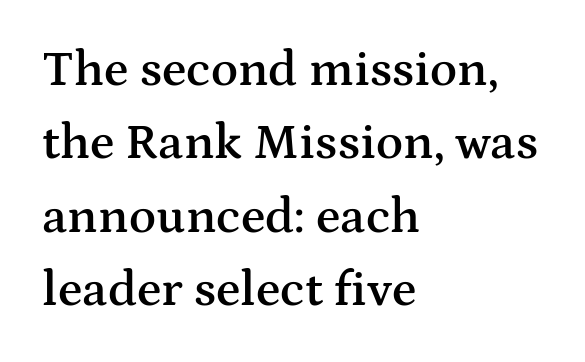
The image shows 50 px semibold, wide serif type, upright; set left-aligned, normal line spacing (1.47x), normal letter spacing, not underlined; medium stroke contrast and a medium x-height.
